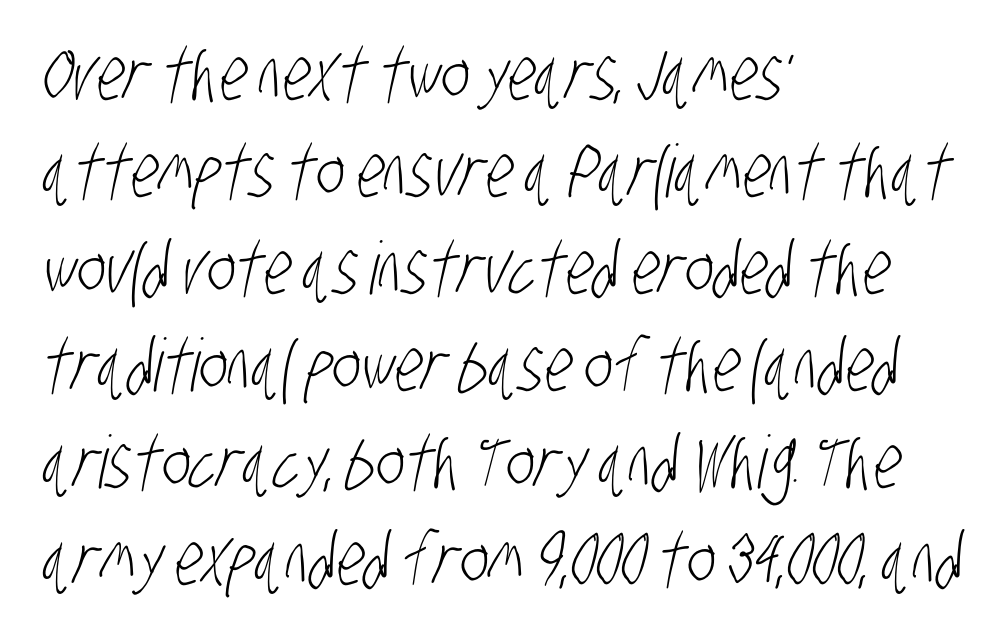
{"serif": "no", "bold": "no", "weight": "light", "width": "condensed", "stroke_contrast": "low", "x_height": "large", "monospaced": "no", "underline": "no", "align": "left", "line_spacing": "normal", "line_spacing_ratio": 1.33, "letter_spacing": "normal", "letter_spacing_em": 0.0, "glyph_px": 73}
